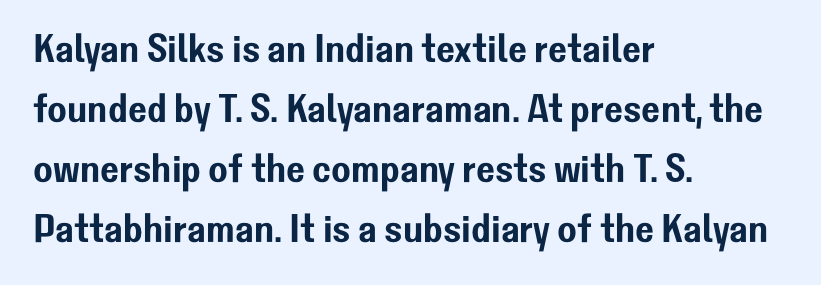
The image shows 40 px sans-serif type, upright; set left-aligned, normal line spacing (1.5x), normal letter spacing, not underlined; low stroke contrast and a medium x-height.
